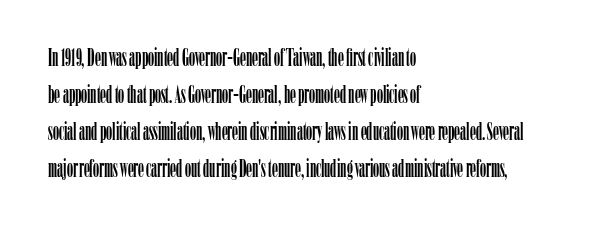
This is roman type, the default non-slanted kind. The lines in this sample share a left origin and differ only in where they stop. Glance below the letters and you will spot only blank space. The line-height multiplier appears to be the usual default. No extra tracking has been applied to these lines.
